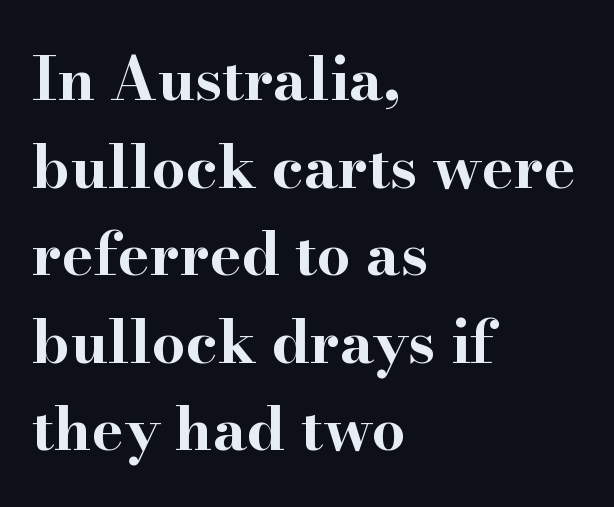
The image shows 60 px bold, wide serif type, upright; set left-aligned, normal line spacing (1.46x), normal letter spacing, not underlined; high stroke contrast and a small x-height.
